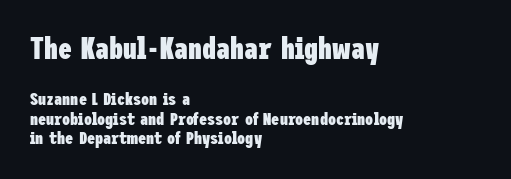
{"serif": "no", "italic": "no", "bold": "yes", "weight": "heavy", "width": "condensed", "stroke_contrast": "low", "x_height": "medium", "underline": "no", "align": "left", "line_spacing": "tight", "line_spacing_ratio": 1.08, "letter_spacing": "normal", "letter_spacing_em": 0.0, "larger_block": "first", "size_ratio": 1.72, "glyph_px": 31}
